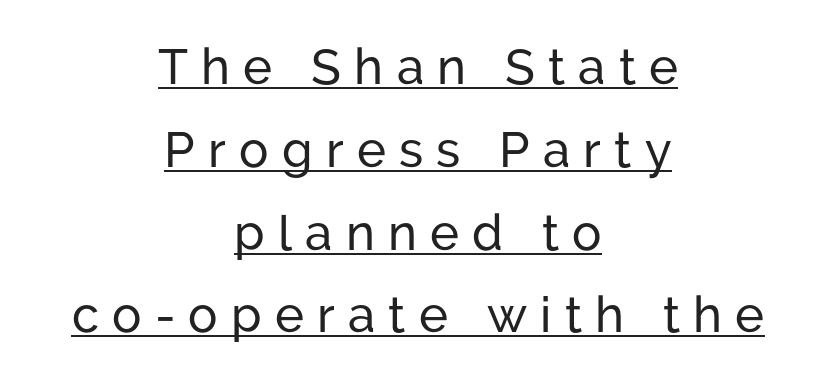
The image shows 49 px sans-serif type, upright; set centered, normal line spacing (1.69x), unusually wide letter spacing (+0.27 em), underlined; low stroke contrast and a medium x-height.
